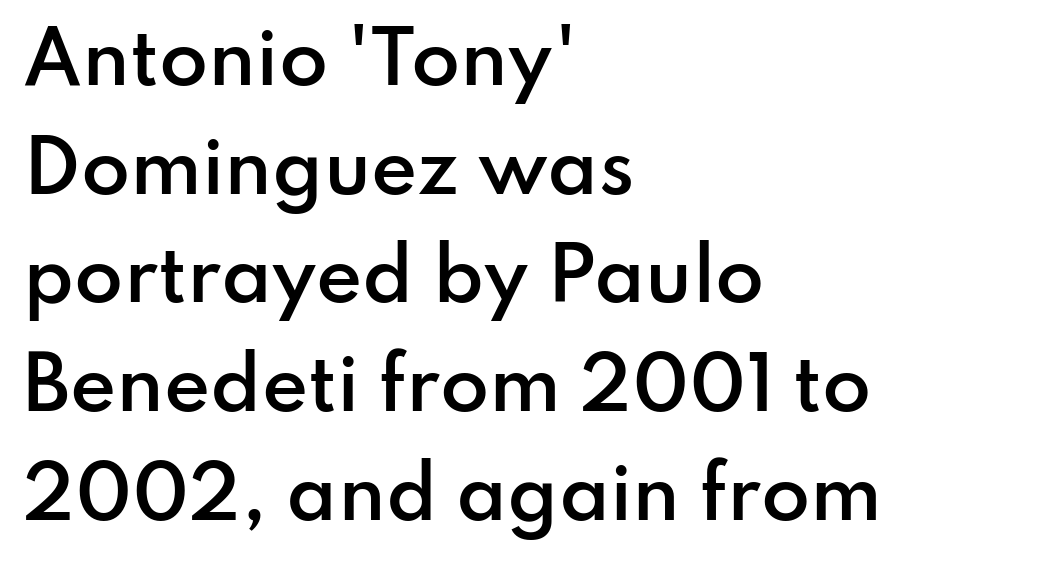
The passage shown is semibold, sitting just below true bold. Normally led — the rows are evenly, conventionally spaced. Varying glyph widths throughout — classic text-font behaviour. The text was rendered using a sans face with plain stroke endings.
